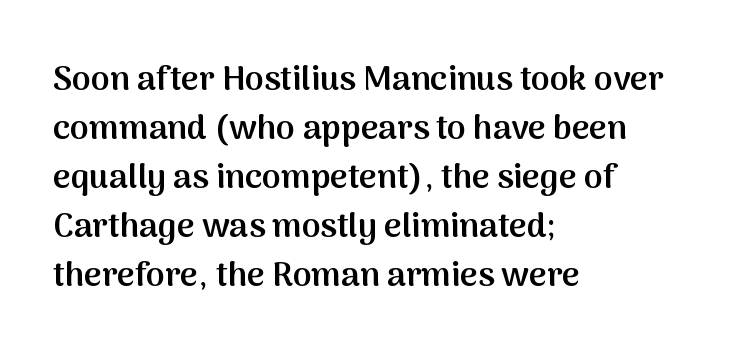
{"serif": "no", "italic": "no", "bold": "semi", "weight": "semibold", "width": "normal", "stroke_contrast": "medium", "x_height": "medium", "monospaced": "no", "underline": "no", "align": "left", "line_spacing": "normal", "line_spacing_ratio": 1.44, "letter_spacing": "normal", "letter_spacing_em": 0.0, "glyph_px": 34}
